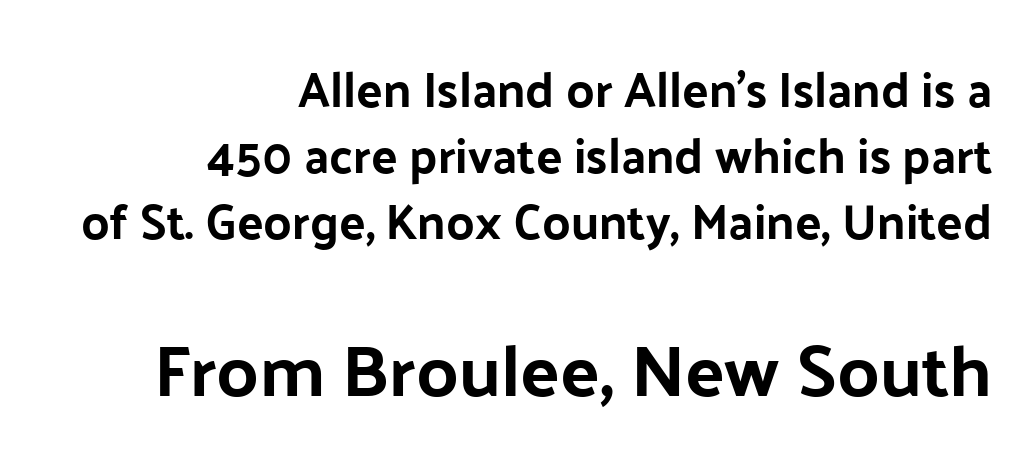
The image shows 73 px sans-serif type, upright; set right-aligned, normal line spacing (1.35x), normal letter spacing, not underlined; the second (bottom) block is 1.49x larger; low stroke contrast and a medium x-height.
